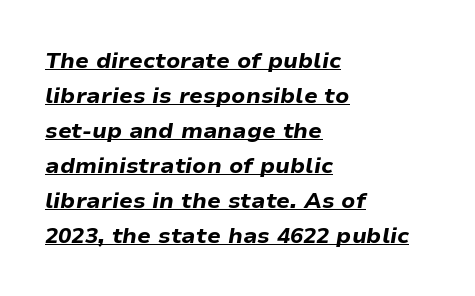
A classic flush-left, rag-right setting is used for this passage. The specimen includes a rule beneath the text block's lines. A typesetter would call this leading conventional body-copy spacing. A typesetter would call this zero additional tracking.
